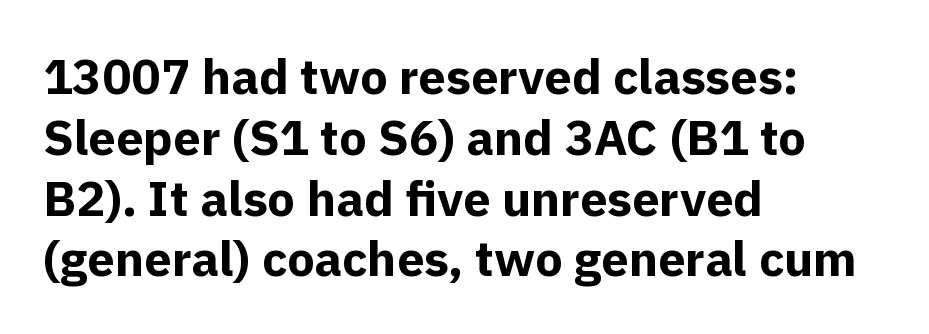
In terms of letterform style, serifs are entirely absent. A typesetter would call this proportional, since set widths differ per character. The strip under each line holds only bare page. Tracking here is standard; glyphs follow each other at the usual distance. This is the regular roman posture of the typeface. Typographic density is high because the face is bold.
